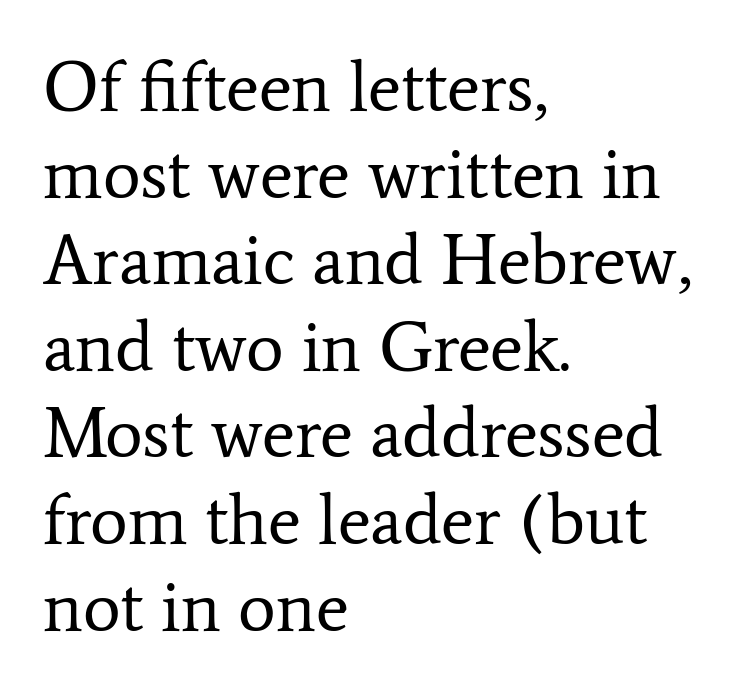
Q: Is the text bold? A: No.
Q: Is the text italic (slanted)? A: No, it is upright.
Q: Is the typeface a serif or a sans-serif typeface? A: Serif.
Q: Is the text underlined? A: No.
Q: How is the paragraph aligned? A: Left-aligned.
Q: Is the spacing between letters normal or unusually wide? A: Normal.
Q: Width (condensed, normal, or wide)? A: Normal.
Q: Stroke contrast? A: Low.
Q: x-height? A: Medium.
Q: Monospaced? A: No.
